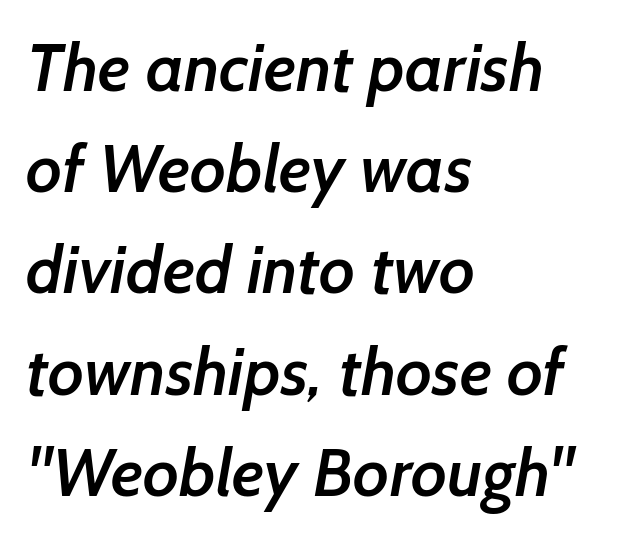
{"serif": "no", "bold": "semi", "weight": "semibold", "width": "normal", "stroke_contrast": "low", "x_height": "medium", "monospaced": "no", "underline": "no", "align": "left", "line_spacing": "normal", "line_spacing_ratio": 1.51, "letter_spacing": "normal", "letter_spacing_em": 0.0, "glyph_px": 67}
